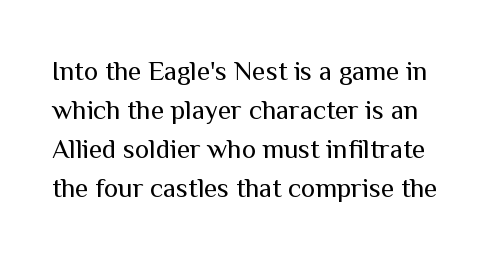
{"italic": "no", "bold": "no", "underline": "no", "line_spacing": "normal", "line_spacing_ratio": 1.44, "letter_spacing": "normal", "letter_spacing_em": 0.0, "glyph_px": 27}
